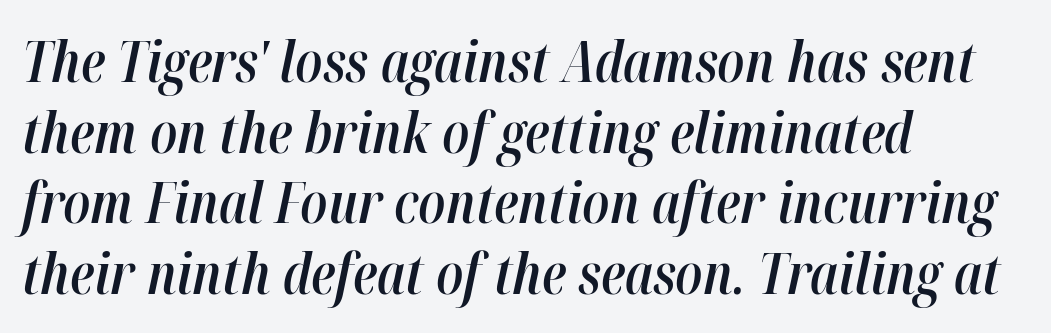
{"italic": "yes", "lean": "right", "slant_degrees": 12, "bold": "semi", "weight": "semibold", "width": "condensed", "stroke_contrast": "high", "x_height": "medium", "monospaced": "no", "underline": "no", "align": "left", "line_spacing": "normal", "line_spacing_ratio": 1.26, "letter_spacing": "normal", "letter_spacing_em": 0.0, "glyph_px": 56}
